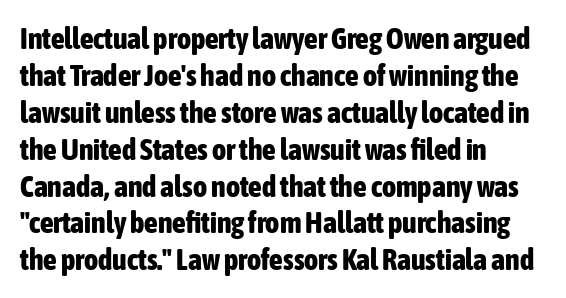
Do the letters lean? They stand straight. Is the letter spacing exaggerated? No — it looks like the ordinary default. Does the weight exceed regular? Yes, all the way to bold. Grotesque or geometric, the face here clearly has no serifs. A typesetter would call this proportional, since set widths differ per character.
